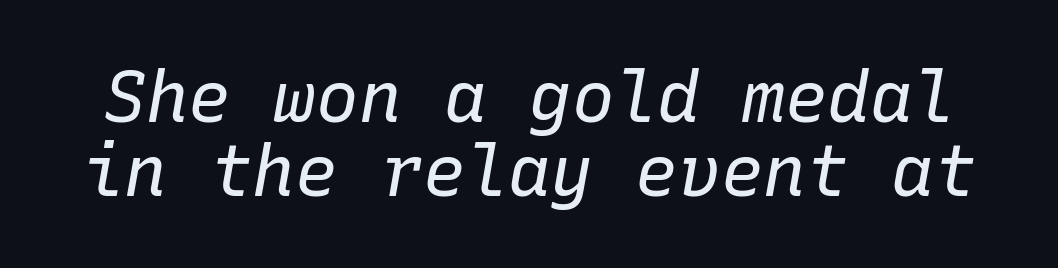
This is not heavy type; no bold has been used. Students, observe: this is what under-led, compact text looks like. Words float on clear page, feet unadorned. When letters slant like this, we call the style italic. Compared with typical body copy, the letter spacing here is the same.
